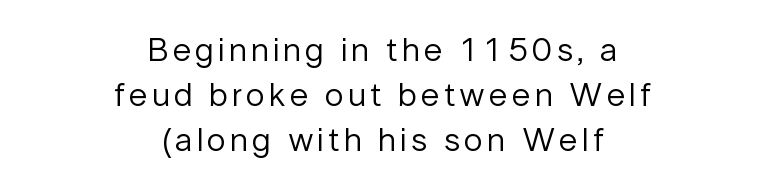
Q: Is the text bold? A: No.
Q: Is the text italic (slanted)? A: No, it is upright.
Q: Is the typeface a serif or a sans-serif typeface? A: Sans-serif.
Q: Is the text underlined? A: No.
Q: How is the paragraph aligned? A: Centered.
Q: Is the spacing between lines tight, normal or loose? A: Normal.
Q: Width (condensed, normal, or wide)? A: Normal.
Q: Stroke contrast? A: Low.
Q: x-height? A: Medium.
Q: Monospaced? A: No.
